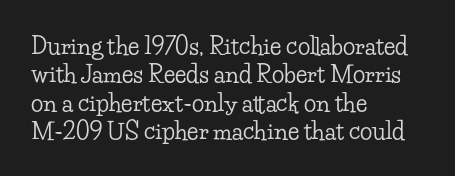
The image shows 23 px text type, upright; set left-aligned, line spacing 1.23x, normal letter spacing, not underlined.
